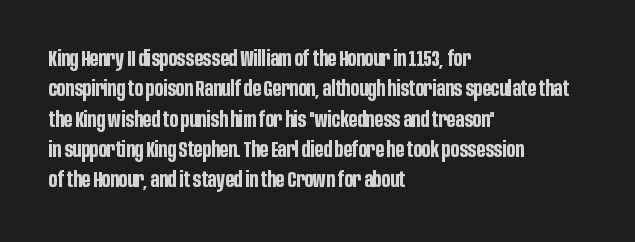
Q: Is the text bold? A: Yes.
Q: Is the text italic (slanted)? A: No, it is upright.
Q: Is the text underlined? A: No.
Q: How is the paragraph aligned? A: Left-aligned.
Q: Is the spacing between letters normal or unusually wide? A: Normal.
Q: Is the spacing between lines tight, normal or loose? A: Normal.
